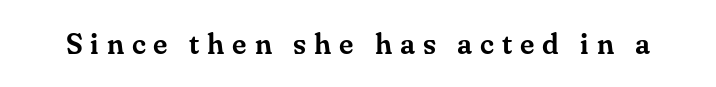
Q: Is the text italic (slanted)? A: No, it is upright.
Q: Is the typeface a serif or a sans-serif typeface? A: Serif.
Q: Is the text underlined? A: No.
Q: Is the spacing between letters normal or unusually wide? A: Unusually wide.
Q: Width (condensed, normal, or wide)? A: Normal.
Q: Stroke contrast? A: Medium.
Q: x-height? A: Small.
Q: Monospaced? A: No.
